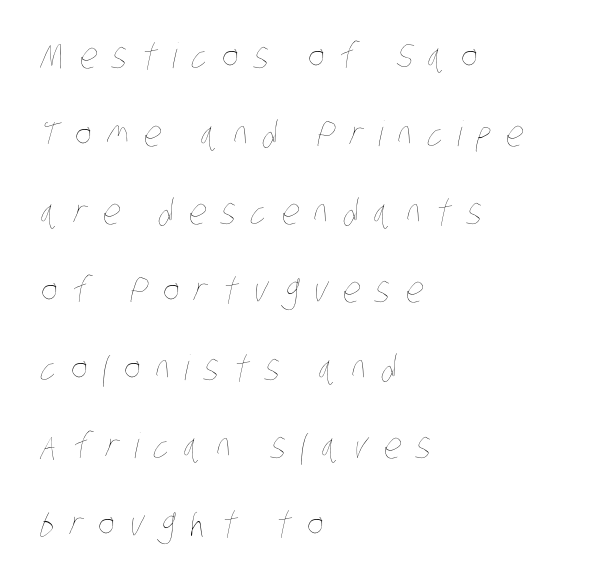
The image shows 35 px thin, condensed type; set left-aligned, loose line spacing (2.23x), unusually wide letter spacing (+0.43 em), not underlined; low stroke contrast and a large x-height.
